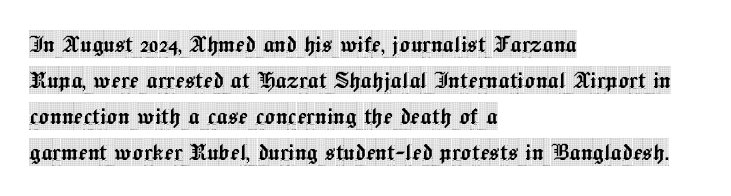
Q: Is the text italic (slanted)? A: No, it is upright.
Q: Is the typeface a serif or a sans-serif typeface? A: Serif.
Q: Is the text underlined? A: No.
Q: How is the paragraph aligned? A: Left-aligned.
Q: Is the spacing between letters normal or unusually wide? A: Normal.
Q: Is the spacing between lines tight, normal or loose? A: Normal.
Q: Width (condensed, normal, or wide)? A: Condensed.
Q: x-height? A: Large.
Q: Monospaced? A: No.
